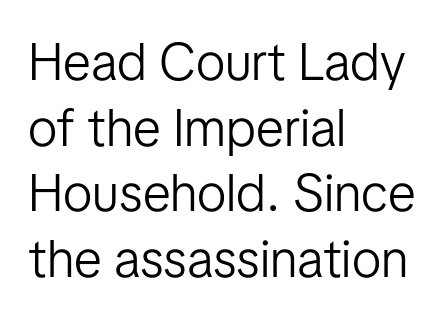
{"serif": "no", "italic": "no", "bold": "no", "weight": "light", "width": "normal", "stroke_contrast": "low", "x_height": "medium", "monospaced": "no", "underline": "no", "align": "left", "line_spacing": "normal", "line_spacing_ratio": 1.26, "letter_spacing": "normal", "letter_spacing_em": 0.0, "glyph_px": 52}
